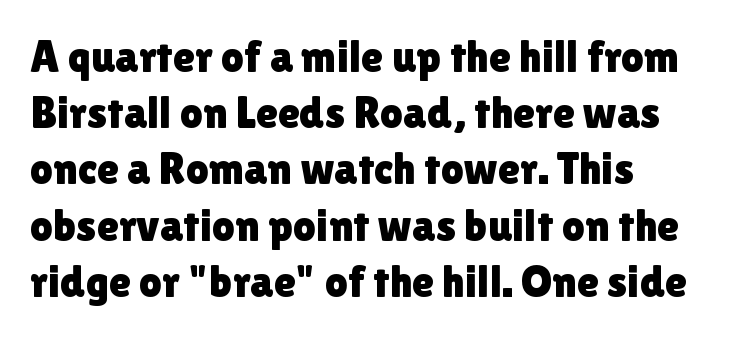
{"serif": "no", "italic": "no", "width": "normal", "x_height": "medium", "monospaced": "no", "underline": "no", "align": "left", "line_spacing": "normal", "line_spacing_ratio": 1.25, "letter_spacing": "normal", "letter_spacing_em": 0.0, "glyph_px": 45}
